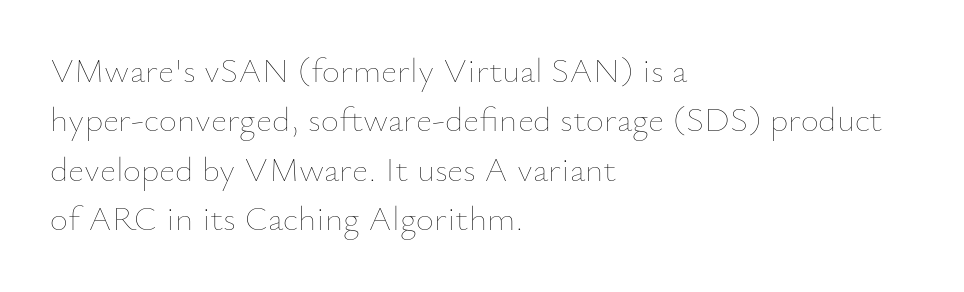
Only glyphs here, with clear space below each row. In terms of posture, this sample is upright. The passage is arranged the way most books set body copy — flush left. In terms of leading, this rendering sits right in the middle. The font is comparable to plain body text, perhaps lighter. Do the characters align in a grid? No, the font is proportional.
